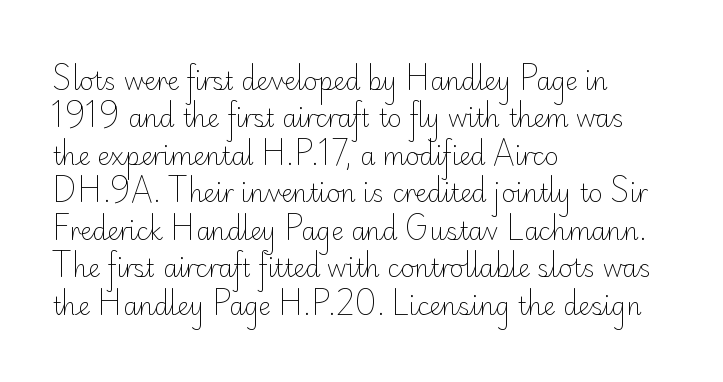
{"italic": "no", "bold": "no", "underline": "no", "align": "left", "line_spacing": "normal", "line_spacing_ratio": 1.56, "letter_spacing": "normal", "letter_spacing_em": 0.0, "glyph_px": 24}
